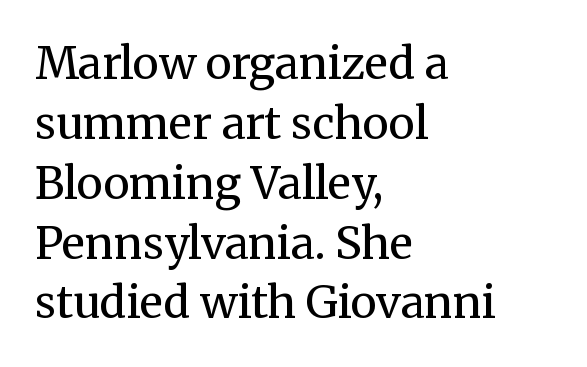
The image shows 44 px regular-weight serif type, upright; set left-aligned, normal line spacing (1.36x), normal letter spacing, not underlined; medium stroke contrast and a medium x-height.
